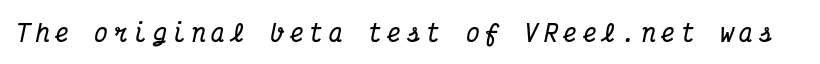
Q: Is the text bold? A: Yes.
Q: Is the text italic (slanted)? A: Yes, it leans right by about 12 degrees.
Q: Is the text underlined? A: No.
Q: Is the spacing between letters normal or unusually wide? A: Unusually wide.
